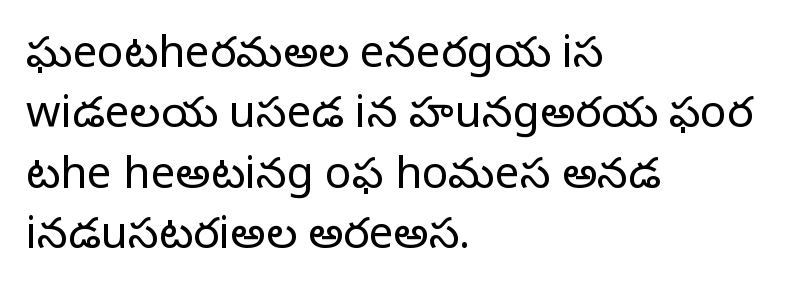
Q: Is the text bold? A: No.
Q: Is the text italic (slanted)? A: No, it is upright.
Q: Is the typeface a serif or a sans-serif typeface? A: Sans-serif.
Q: Is the text underlined? A: No.
Q: How is the paragraph aligned? A: Left-aligned.
Q: Is the spacing between letters normal or unusually wide? A: Normal.
Q: Is the spacing between lines tight, normal or loose? A: Normal.
Q: Width (condensed, normal, or wide)? A: Normal.
Q: Stroke contrast? A: Low.
Q: x-height? A: Medium.
Q: Monospaced? A: No.
